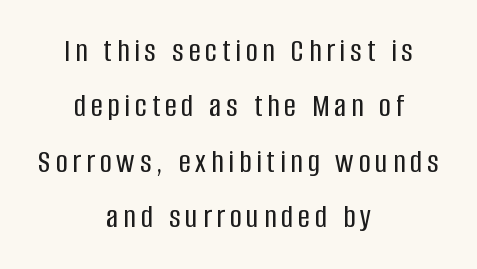
Q: Is the text italic (slanted)? A: No, it is upright.
Q: Is the typeface a serif or a sans-serif typeface? A: Sans-serif.
Q: Is the text underlined? A: No.
Q: How is the paragraph aligned? A: Centered.
Q: Is the spacing between lines tight, normal or loose? A: Normal.
Q: Width (condensed, normal, or wide)? A: Condensed.
Q: Stroke contrast? A: Low.
Q: x-height? A: Large.
Q: Monospaced? A: No.
